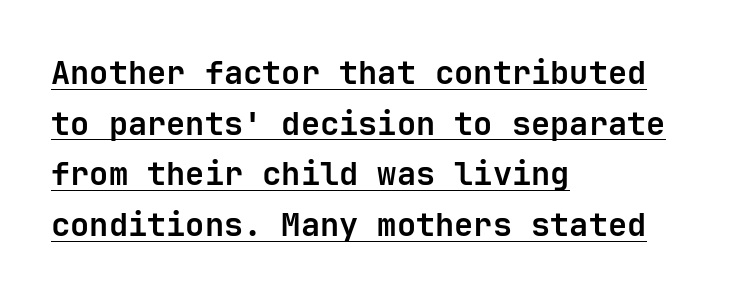
The image shows 32 px bold sans-serif type, upright, monospaced; set left-aligned, normal line spacing (1.58x), normal letter spacing, underlined; low stroke contrast and a medium x-height.
